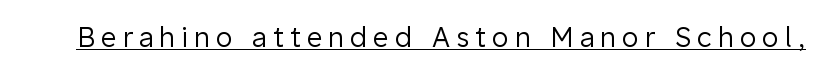
{"italic": "no", "bold": "no", "underline": "yes", "letter_spacing": "wide", "letter_spacing_em": 0.23, "glyph_px": 27}
